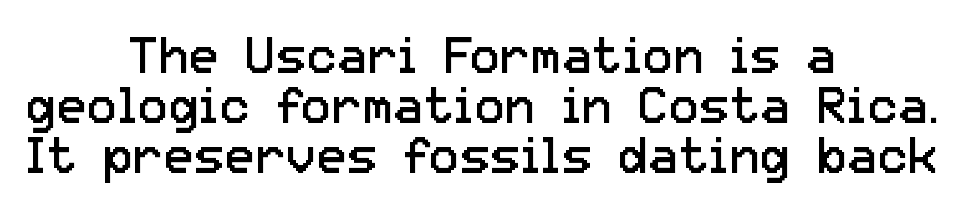
Do the characters align in a grid? No, the font is proportional. Is the letter spacing exaggerated? No — it looks like the ordinary default. Check where the strokes stop: nothing finishes them off — pure sans. Stem width sits at or under what a default text font uses. Line starts and ends both wander, symmetrically.
